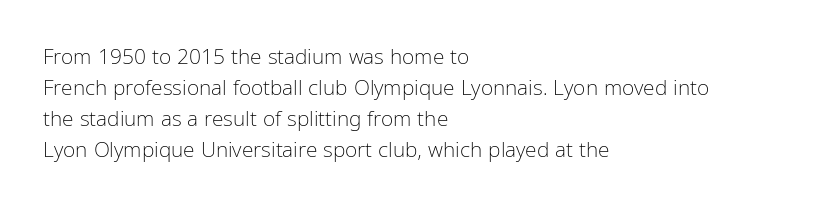
Q: Is the text bold? A: No.
Q: Is the text italic (slanted)? A: No, it is upright.
Q: Is the text underlined? A: No.
Q: How is the paragraph aligned? A: Left-aligned.
Q: Is the spacing between letters normal or unusually wide? A: Normal.
Q: Is the spacing between lines tight, normal or loose? A: Normal.
